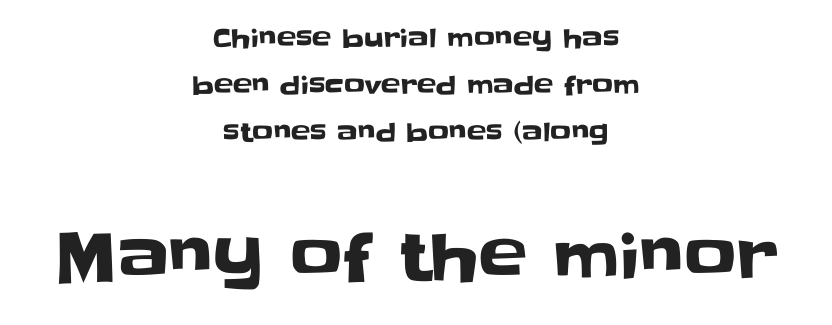
The image shows 65 px sans-serif type, upright; set centered, line spacing 1.8x, normal letter spacing, not underlined; the second (bottom) block is 2.5x larger; low stroke contrast and a large x-height.
